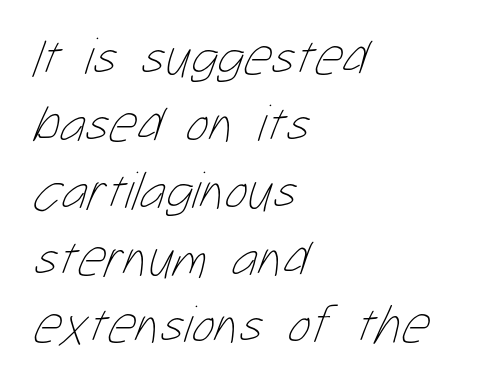
{"bold": "no", "weight": "thin", "width": "condensed", "stroke_contrast": "low", "x_height": "medium", "monospaced": "no", "underline": "no", "align": "left", "line_spacing_ratio": 1.24, "letter_spacing": "normal", "letter_spacing_em": 0.0, "glyph_px": 54}
